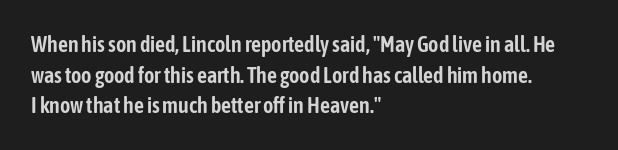
The image shows 22 px text type, upright; set left-aligned, normal line spacing (1.39x), normal letter spacing, not underlined.
